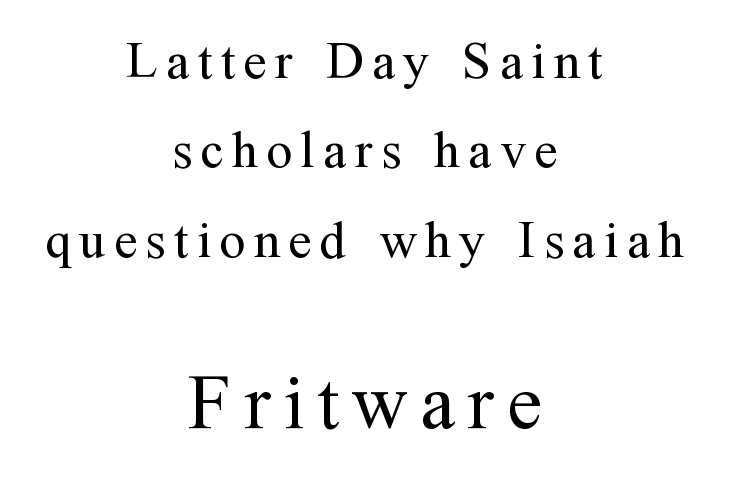
Underlining? Definitely not there. A student would notice the bottom passage is typeset larger than what precedes it. Classification — serif. This sample has the flowing, uneven cadence of proportional lettering. Does the copy run flush right? No — it is centered line by line. Stems here are at most as thick as an everyday book face.
